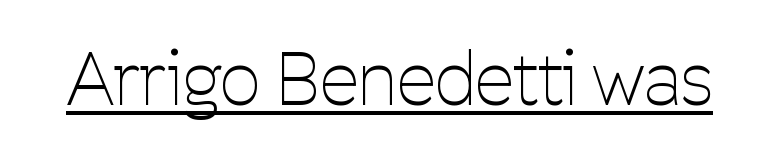
{"serif": "no", "italic": "no", "bold": "no", "weight": "thin", "width": "condensed", "stroke_contrast": "low", "x_height": "medium", "monospaced": "no", "underline": "yes", "letter_spacing": "normal", "letter_spacing_em": 0.0, "glyph_px": 71}
